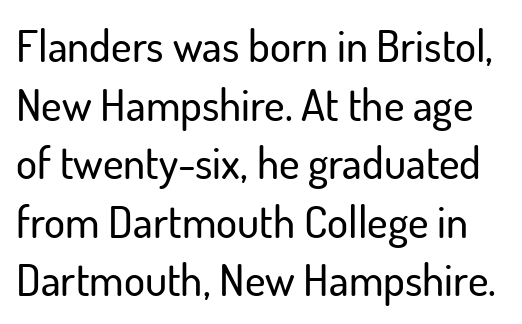
{"serif": "no", "italic": "no", "width": "normal", "stroke_contrast": "low", "x_height": "small", "monospaced": "no", "underline": "no", "line_spacing": "normal", "line_spacing_ratio": 1.33, "letter_spacing": "normal", "letter_spacing_em": 0.0, "glyph_px": 44}
